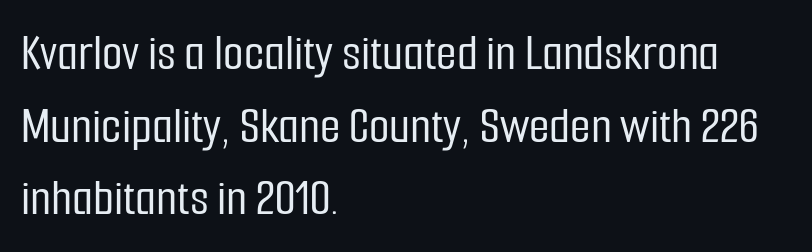
The setting favours the left margin, as ordinary paragraphs usually do. This sample has the flowing, uneven cadence of proportional lettering. Vertical strokes here are truly vertical. These lines keep a tight, regular rhythm from letter to letter.
